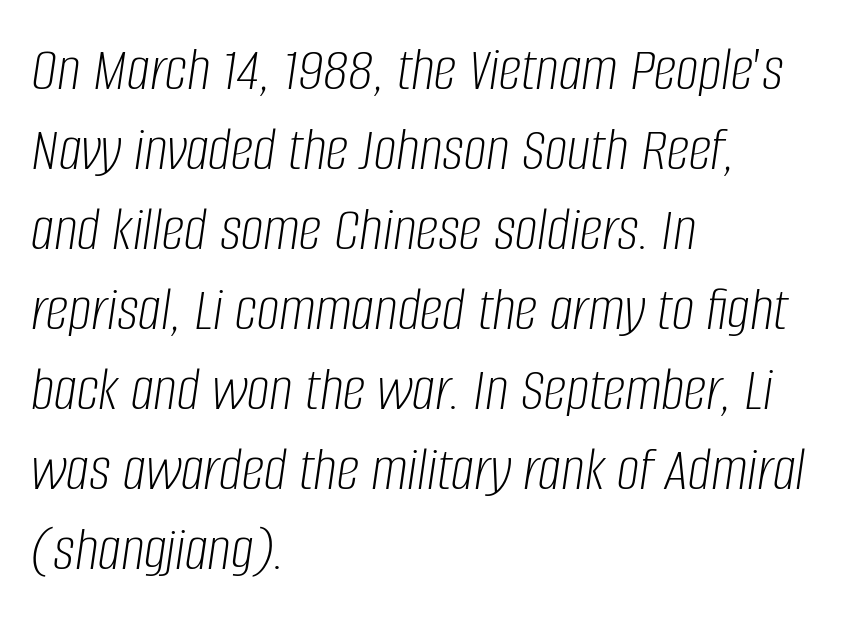
The image shows 64 px light, condensed type, italic (leaning right); set left-aligned, normal line spacing (1.25x), normal letter spacing, not underlined; low stroke contrast and a large x-height.
